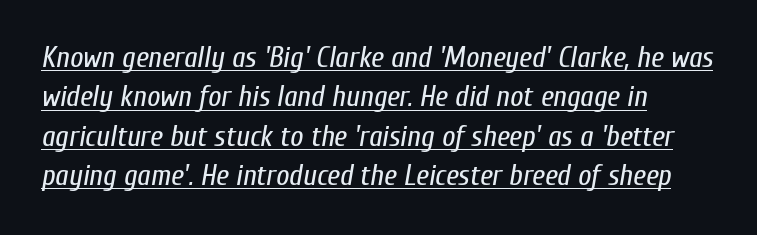
{"italic": "yes", "lean": "right", "slant_degrees": 10, "bold": "no", "weight": "regular", "width": "condensed", "stroke_contrast": "low", "x_height": "medium", "monospaced": "no", "underline": "yes", "align": "left", "line_spacing": "normal", "line_spacing_ratio": 1.36, "letter_spacing": "normal", "letter_spacing_em": 0.0, "glyph_px": 29}
